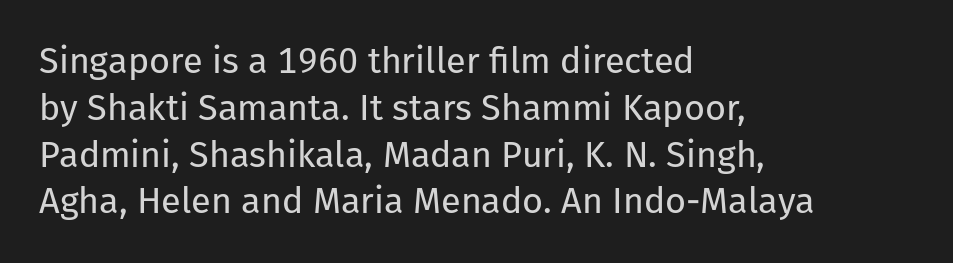
The image shows 36 px regular-weight sans-serif type, upright; set left-aligned, normal line spacing (1.3x), normal letter spacing, not underlined; low stroke contrast and a medium x-height.
